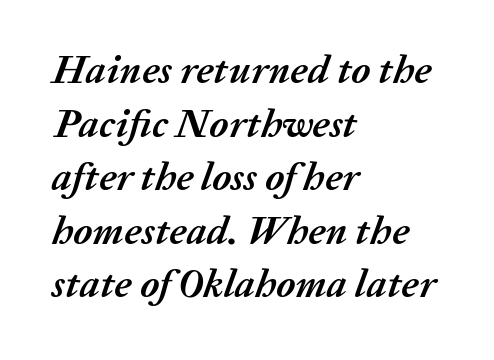
The image shows 40 px semibold type, italic (leaning right); set left-aligned, normal line spacing (1.34x), normal letter spacing, not underlined; medium stroke contrast and a medium x-height.
